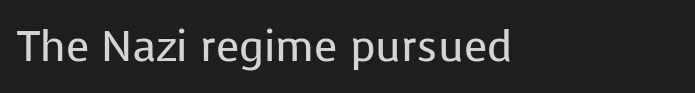
The image shows 43 px regular-weight sans-serif type, upright; set left-aligned, normal letter spacing, not underlined; low stroke contrast and a medium x-height.
